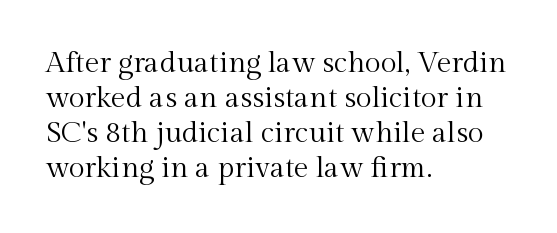
Q: Is the text bold? A: No.
Q: Is the text italic (slanted)? A: No, it is upright.
Q: Is the typeface a serif or a sans-serif typeface? A: Serif.
Q: Is the text underlined? A: No.
Q: How is the paragraph aligned? A: Left-aligned.
Q: Is the spacing between letters normal or unusually wide? A: Normal.
Q: Width (condensed, normal, or wide)? A: Normal.
Q: x-height? A: Medium.
Q: Monospaced? A: No.
